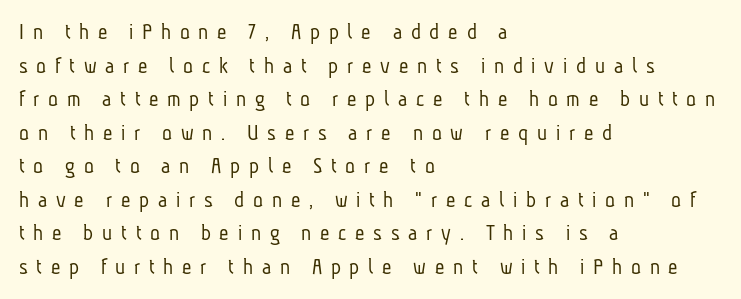
The image shows 23 px text type; set left-aligned, normal line spacing (1.46x), unusually wide letter spacing (+0.38 em), not underlined.
